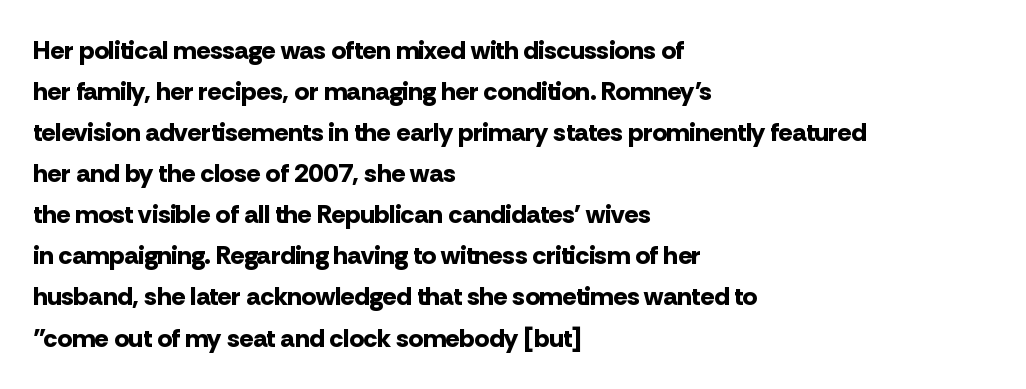
The image shows 26 px bold type, upright; set left-aligned, normal line spacing (1.58x), normal letter spacing, not underlined.
